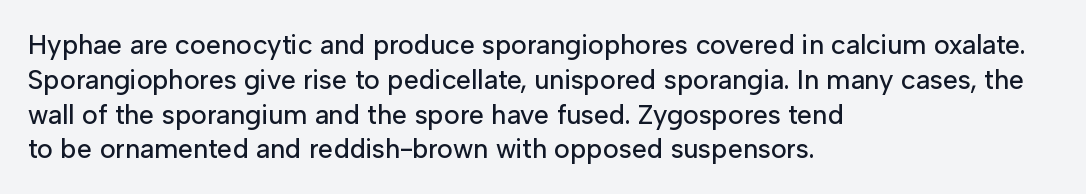
Q: Is the text italic (slanted)? A: No, it is upright.
Q: Is the text underlined? A: No.
Q: How is the paragraph aligned? A: Left-aligned.
Q: Is the spacing between letters normal or unusually wide? A: Normal.
Q: Is the spacing between lines tight, normal or loose? A: Normal.
